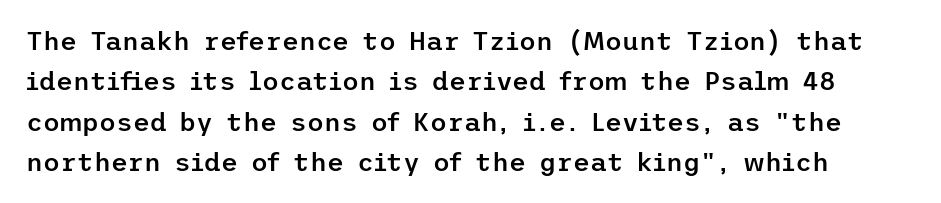
The image shows 26 px text type, upright; set normal line spacing (1.55x), normal letter spacing, not underlined.
